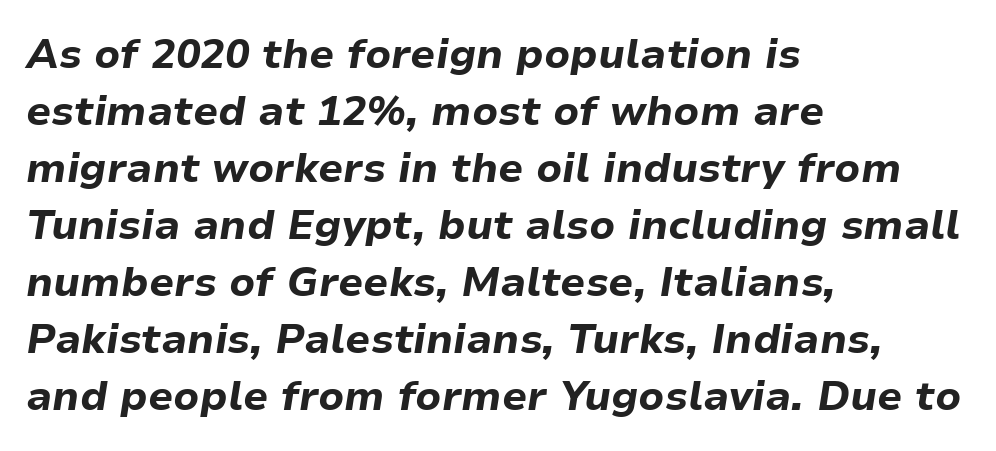
The image shows 41 px bold type, italic (leaning right); set left-aligned, normal line spacing (1.39x), normal letter spacing, not underlined; low stroke contrast and a medium x-height.
